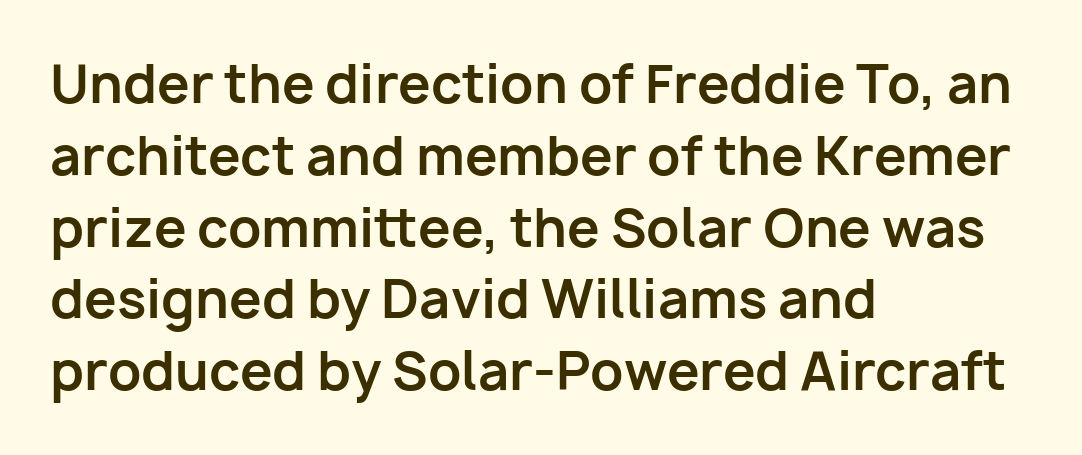
Weight check: bold — yes, fully. Check the space under the baseline: it is left empty. A typesetter would call this leading conventional body-copy spacing. Teacher's note: observe the even left margin — that is flush-left alignment. How are the letters spaced? Ordinarily, with no added tracking.
